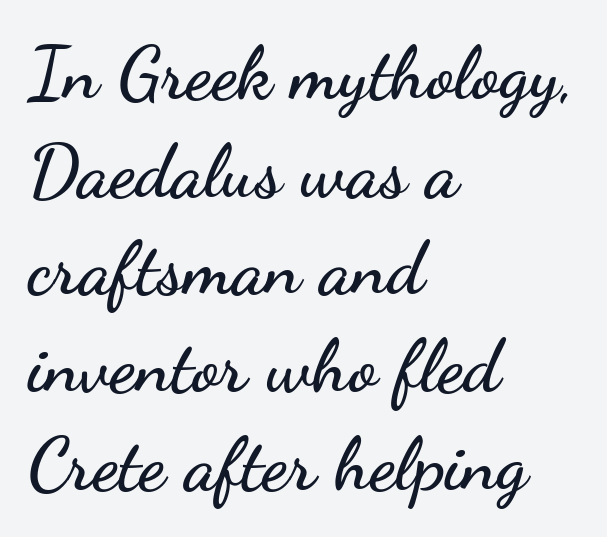
The image shows 74 px wide sans-serif type; set left-aligned, normal line spacing (1.32x), normal letter spacing, not underlined; low stroke contrast and a small x-height.
